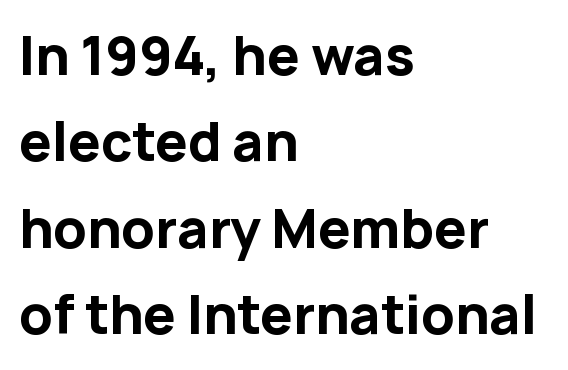
The image shows 52 px bold sans-serif type, upright; set left-aligned, normal line spacing (1.66x), normal letter spacing, not underlined; low stroke contrast and a medium x-height.
